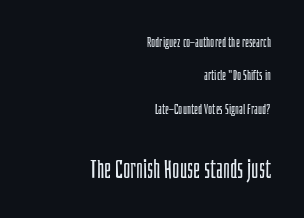
{"italic": "no", "bold": "no", "underline": "no", "align": "right", "line_spacing": "loose", "line_spacing_ratio": 2.39, "letter_spacing": "normal", "letter_spacing_em": 0.0, "larger_block": "second", "size_ratio": 1.79, "glyph_px": 25}
